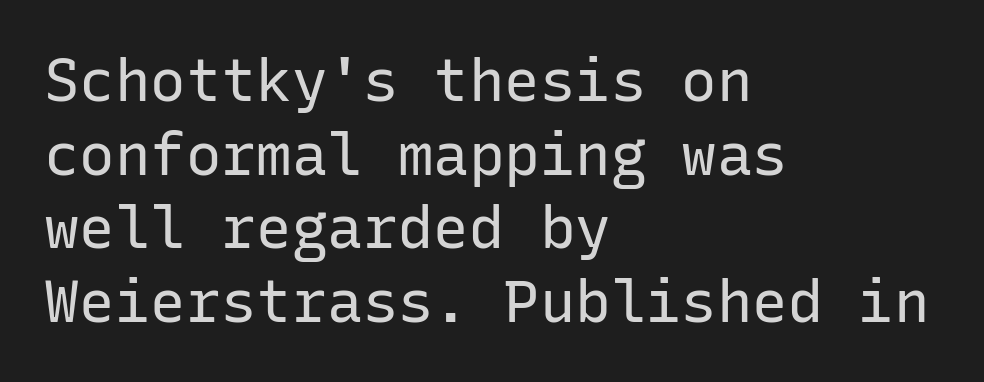
{"serif": "no", "italic": "no", "bold": "no", "weight": "regular", "width": "normal", "stroke_contrast": "low", "x_height": "medium", "monospaced": "yes", "underline": "no", "align": "left", "line_spacing": "normal", "line_spacing_ratio": 1.25, "letter_spacing": "normal", "letter_spacing_em": 0.0, "glyph_px": 59}
